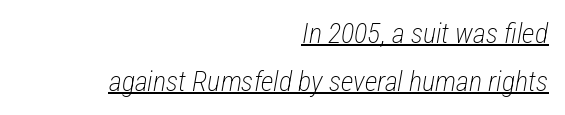
Q: Is the text bold? A: No.
Q: Is the text italic (slanted)? A: Yes, it leans right by about 12 degrees.
Q: Is the text underlined? A: Yes.
Q: How is the paragraph aligned? A: Right-aligned.
Q: Is the spacing between letters normal or unusually wide? A: Normal.
Q: Is the spacing between lines tight, normal or loose? A: Normal.
Q: Width (condensed, normal, or wide)? A: Condensed.
Q: Stroke contrast? A: Low.
Q: x-height? A: Medium.
Q: Monospaced? A: No.
